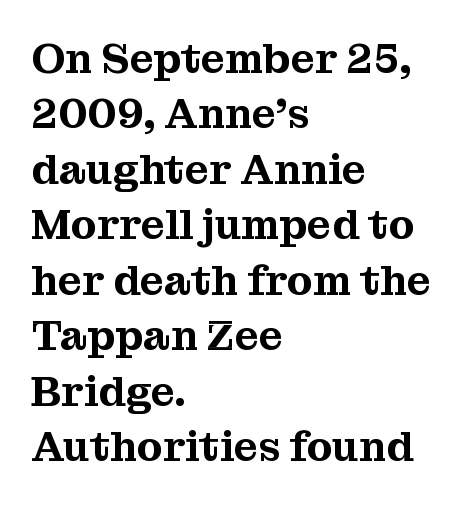
{"serif": "yes", "italic": "no", "width": "normal", "stroke_contrast": "medium", "x_height": "medium", "monospaced": "no", "underline": "no", "align": "left", "line_spacing": "normal", "line_spacing_ratio": 1.32, "letter_spacing": "normal", "letter_spacing_em": 0.0, "glyph_px": 42}
